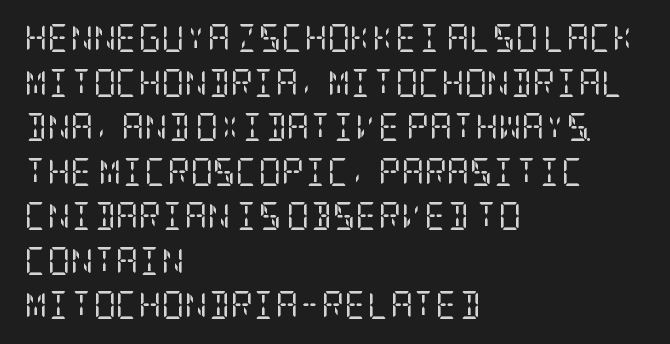
The image shows 28 px regular-weight, condensed serif type, upright; set left-aligned, normal line spacing (1.59x), normal letter spacing, not underlined; low stroke contrast and a large x-height.
